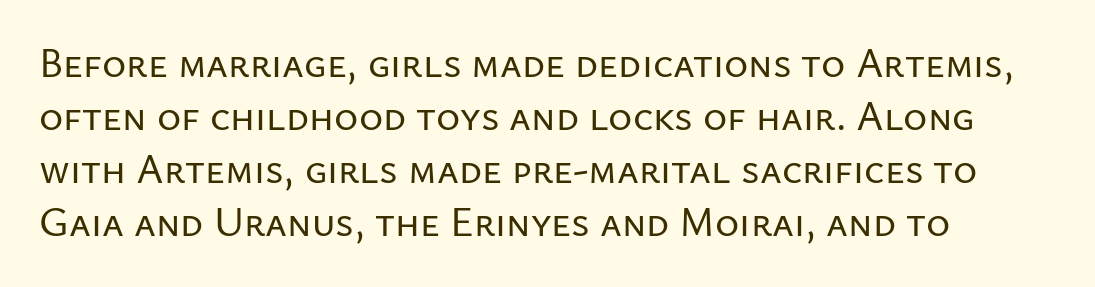
{"serif": "no", "italic": "no", "width": "normal", "stroke_contrast": "low", "x_height": "medium", "monospaced": "no", "underline": "no", "align": "left", "line_spacing": "normal", "line_spacing_ratio": 1.29, "letter_spacing": "normal", "letter_spacing_em": 0.0, "glyph_px": 41}
